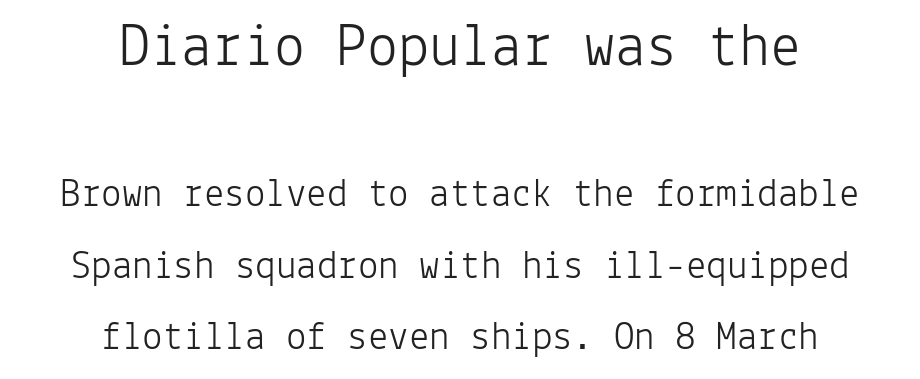
Between these two stacked blocks, the higher one wins on size. The typeface chosen for these lines omits serifs. What stands out about the letter spacing? Nothing — it is the standard amount. Typeset on center — no edge is straight.
